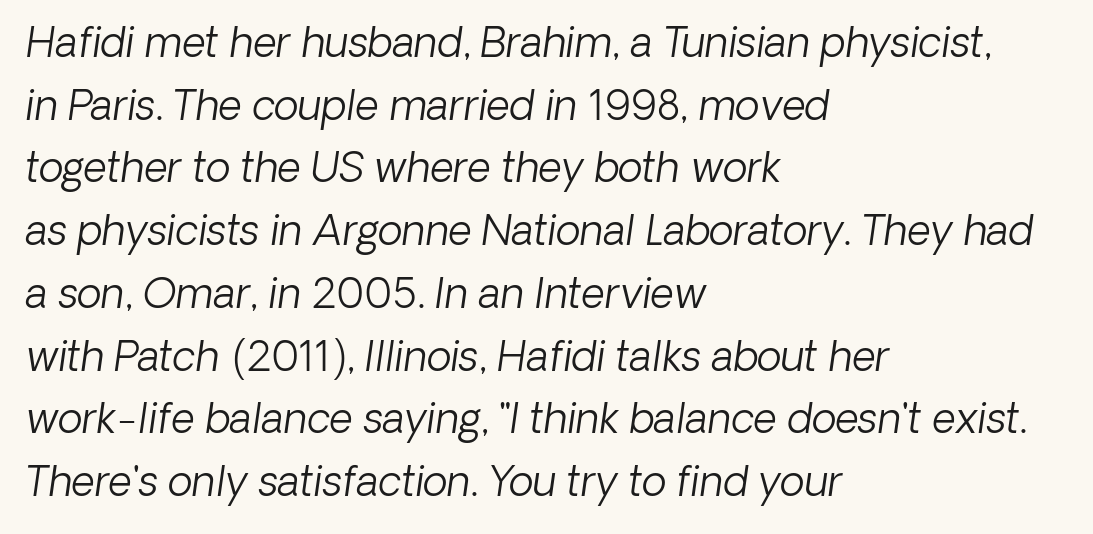
Q: Is the text bold? A: No.
Q: Is the typeface a serif or a sans-serif typeface? A: Sans-serif.
Q: Is the text underlined? A: No.
Q: How is the paragraph aligned? A: Left-aligned.
Q: Is the spacing between letters normal or unusually wide? A: Normal.
Q: Is the spacing between lines tight, normal or loose? A: Normal.
Q: Width (condensed, normal, or wide)? A: Normal.
Q: Stroke contrast? A: Low.
Q: x-height? A: Medium.
Q: Monospaced? A: No.
